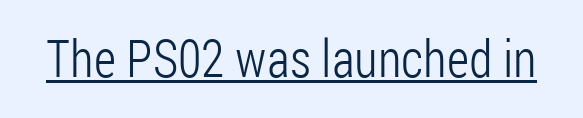
The image shows 52 px light, condensed sans-serif type, upright; set normal letter spacing, underlined; low stroke contrast and a medium x-height.
